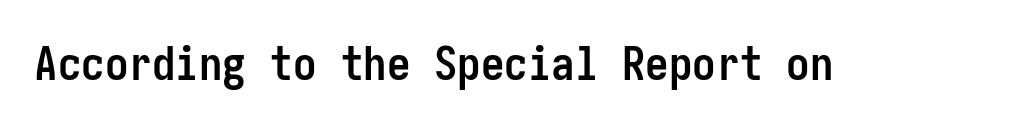
The letters are bold, with thick, heavy strokes. Are there feet on the stems? There aren't — it's a sans. The passage shown is not underscored anywhere. In terms of letterspacing, this is plain default setting.
